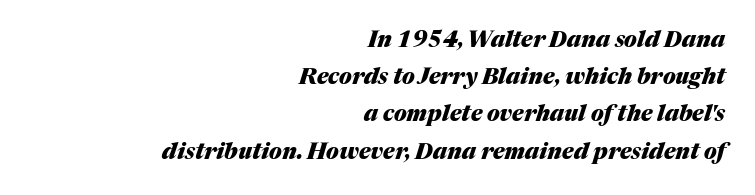
Q: Is the text bold? A: Yes.
Q: Is the text italic (slanted)? A: Yes, it leans right by about 17 degrees.
Q: Is the text underlined? A: No.
Q: How is the paragraph aligned? A: Right-aligned.
Q: Is the spacing between letters normal or unusually wide? A: Normal.
Q: Is the spacing between lines tight, normal or loose? A: Normal.
